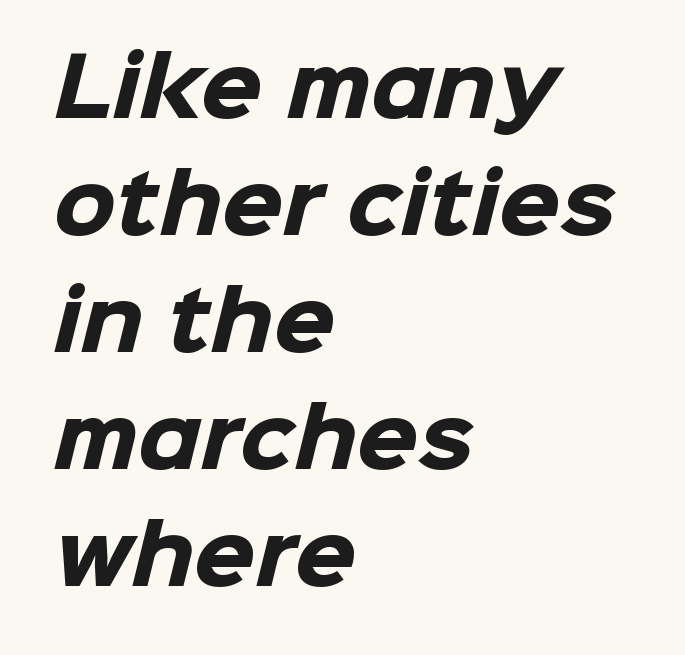
The image shows 79 px heavy sans-serif type; set left-aligned, normal line spacing (1.48x), normal letter spacing, not underlined; low stroke contrast and a medium x-height.
